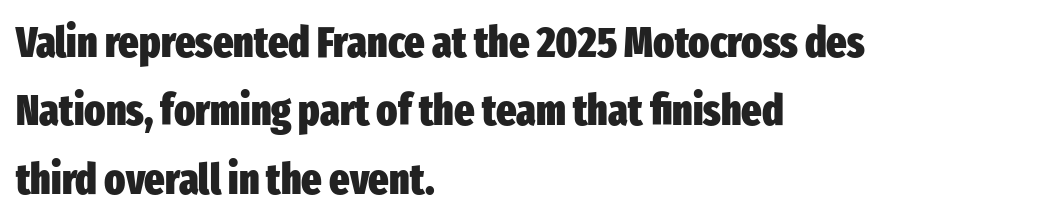
The gap between lines stays unmarked. The text block is weighted toward the left margin, trailing off unevenly rightward. The glyphs in this specimen are sans serif. Notice how descenders clear the ascenders below comfortably — that's standard leading.
